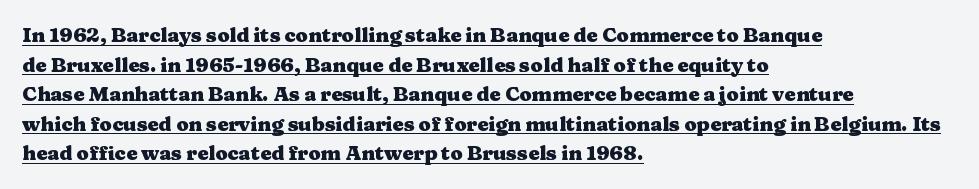
The image shows 20 px bold type, upright; set left-aligned, normal line spacing (1.48x), normal letter spacing, underlined.
